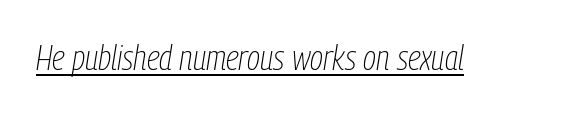
Yep, that's italic — everything's leaning. Stroke mass is kept to a normal reading level or below. This rendering features underlined lettering. These lines are rendered in a variable-pitch font.
